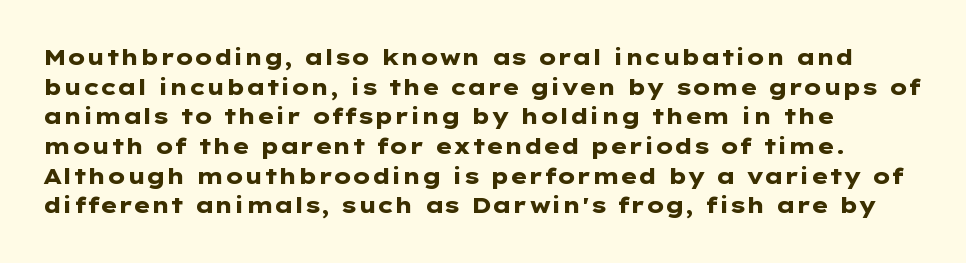
Caption: standard tracking, unaltered. Bold? Absolutely — the strokes are thick and heavy. Where is the straight margin? On the left. The line-height multiplier appears to be the usual default. Underlining? Definitely not there. Upright lettering throughout.
